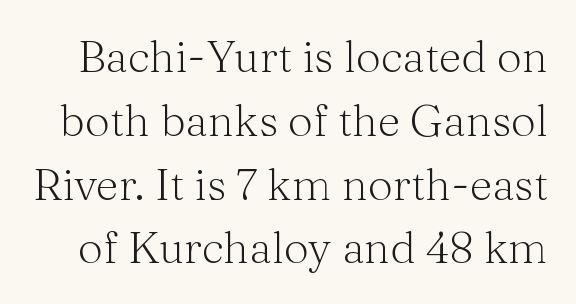
Q: Is the text bold? A: No.
Q: Is the text italic (slanted)? A: No, it is upright.
Q: Is the typeface a serif or a sans-serif typeface? A: Serif.
Q: Is the text underlined? A: No.
Q: Is the spacing between letters normal or unusually wide? A: Normal.
Q: Is the spacing between lines tight, normal or loose? A: Normal.
Q: Width (condensed, normal, or wide)? A: Normal.
Q: Stroke contrast? A: Medium.
Q: x-height? A: Medium.
Q: Monospaced? A: No.
